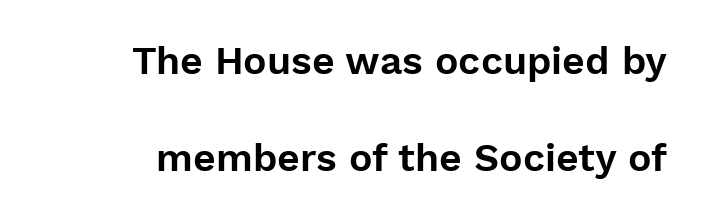
The image shows 39 px sans-serif type, upright; set right-aligned, loose line spacing (2.48x), normal letter spacing, not underlined; low stroke contrast and a medium x-height.
